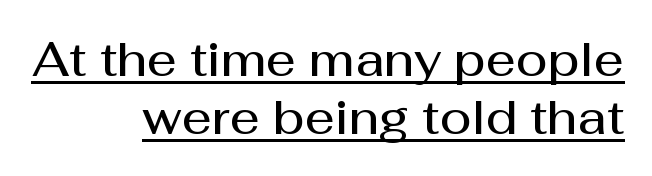
Q: Is the text bold? A: Semi-bold.
Q: Is the text italic (slanted)? A: No, it is upright.
Q: Is the typeface a serif or a sans-serif typeface? A: Sans-serif.
Q: Is the text underlined? A: Yes.
Q: How is the paragraph aligned? A: Right-aligned.
Q: Is the spacing between letters normal or unusually wide? A: Normal.
Q: Width (condensed, normal, or wide)? A: Normal.
Q: Stroke contrast? A: Medium.
Q: x-height? A: Medium.
Q: Monospaced? A: No.
